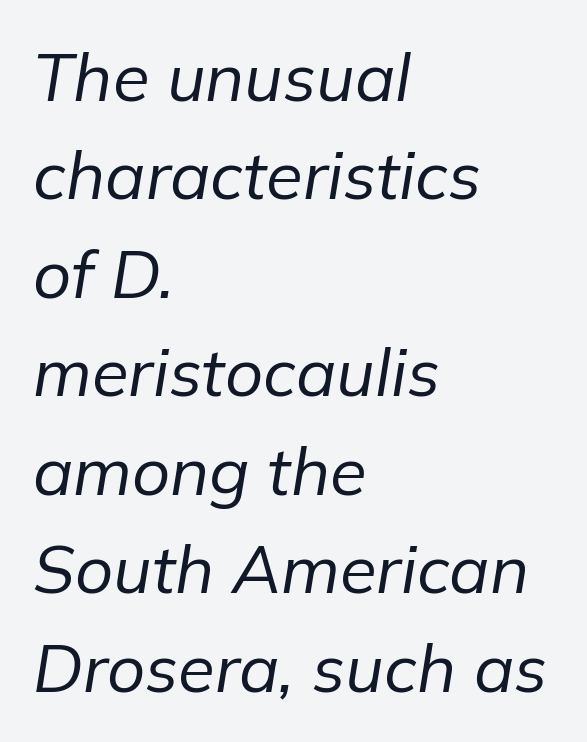
The image shows 67 px regular-weight type, italic (leaning right); set left-aligned, normal line spacing (1.47x), normal letter spacing, not underlined; low stroke contrast and a medium x-height.
